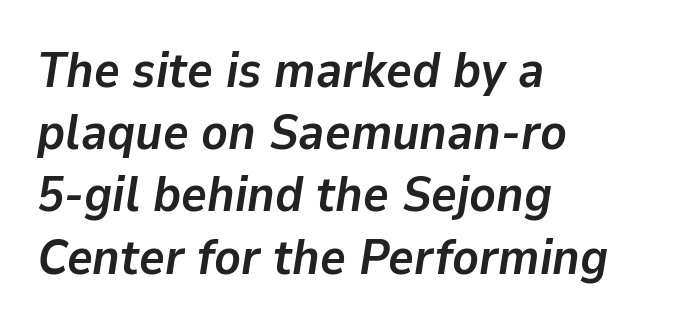
The image shows 49 px semibold type, italic (leaning right); set left-aligned, normal line spacing (1.27x), normal letter spacing, not underlined; low stroke contrast and a medium x-height.
